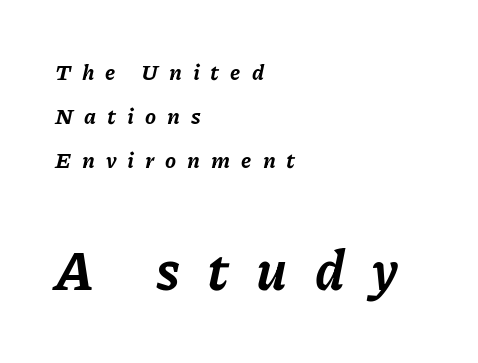
The image shows 54 px bold type, italic (leaning right); set left-aligned, loose line spacing (2.0x), unusually wide letter spacing (+0.5 em), not underlined; the second (bottom) block is 2.45x larger; low stroke contrast and a medium x-height.
